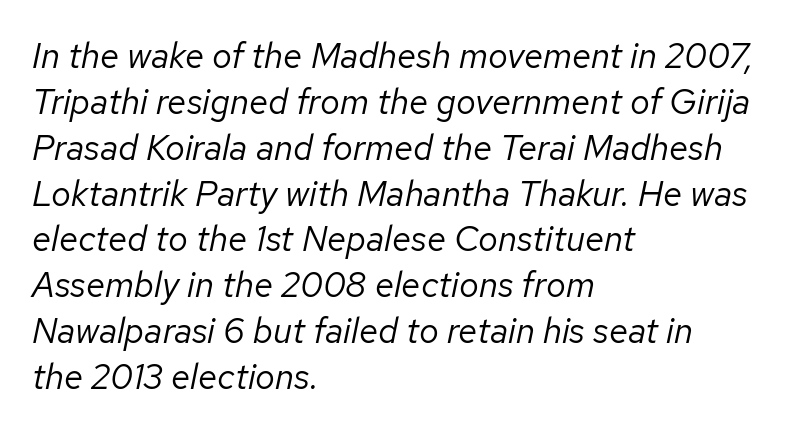
Nobody touched the tracking dial on this one. Varying glyph widths throughout — classic text-font behaviour. The leading is moderate, giving the passage an even texture. Counters stay open thanks to moderate or lighter strokes. Which margin do the lines hug? The left one — the right edge is uneven. If you drew a line through each stem, it would be angled.
